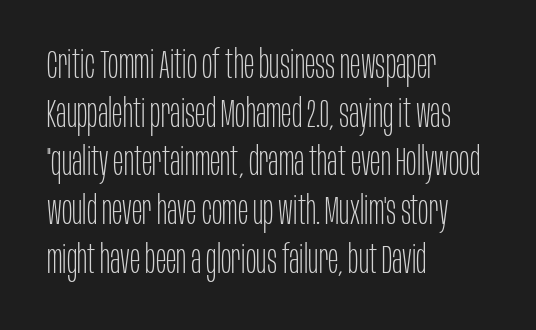
Q: Is the text bold? A: No.
Q: Is the text italic (slanted)? A: No, it is upright.
Q: Is the typeface a serif or a sans-serif typeface? A: Sans-serif.
Q: Is the text underlined? A: No.
Q: How is the paragraph aligned? A: Left-aligned.
Q: Is the spacing between letters normal or unusually wide? A: Normal.
Q: Is the spacing between lines tight, normal or loose? A: Normal.
Q: Width (condensed, normal, or wide)? A: Condensed.
Q: Stroke contrast? A: Low.
Q: x-height? A: Large.
Q: Monospaced? A: No.
